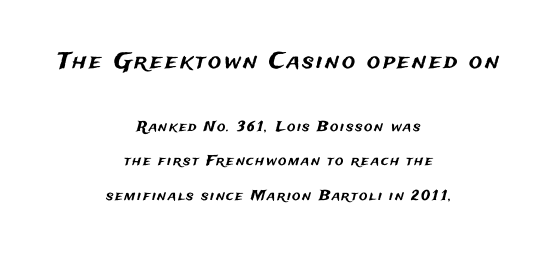
Q: Is the text italic (slanted)? A: Yes.
Q: Is the text underlined? A: No.
Q: How is the paragraph aligned? A: Centered.
Q: Is the spacing between lines tight, normal or loose? A: Loose.
Q: Which block of text is set in a larger size, the first (top) or the second (bottom)? A: The first (top) one.
